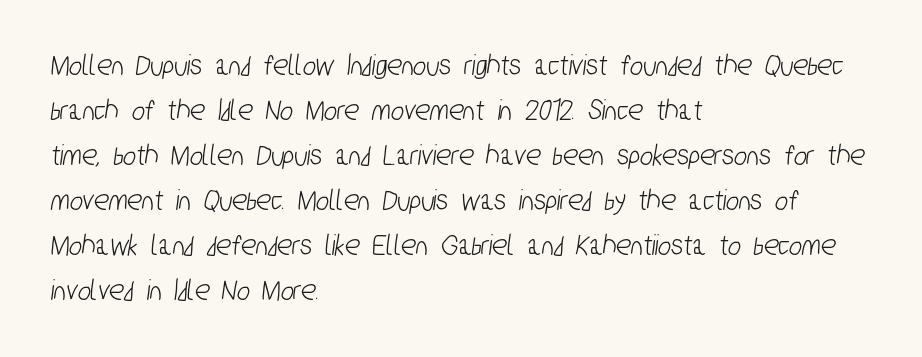
{"serif": "no", "width": "condensed", "stroke_contrast": "low", "x_height": "medium", "monospaced": "no", "underline": "no", "align": "left", "line_spacing": "normal", "line_spacing_ratio": 1.45, "letter_spacing": "normal", "letter_spacing_em": 0.0, "glyph_px": 31}
